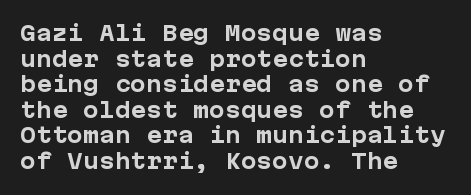
Is there any slant? The stems are plumb. The zone under the glyphs is completely vacant. Caption: bold face, heavy strokes. Each word holds together tightly as a unit, with standard inter-letter gaps. Does the copy run flush right? No — it runs flush left.
